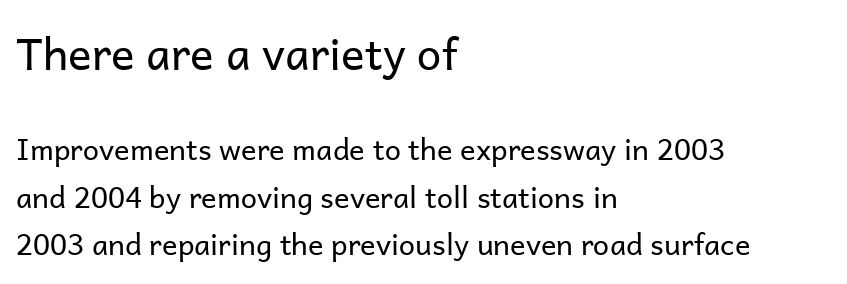
A typesetter would mark this as roman, not italic. Descenders hang freely into open space. Serif or sans? Sans — the stroke terminals are bare. The paragraph shown leans on its left margin.
